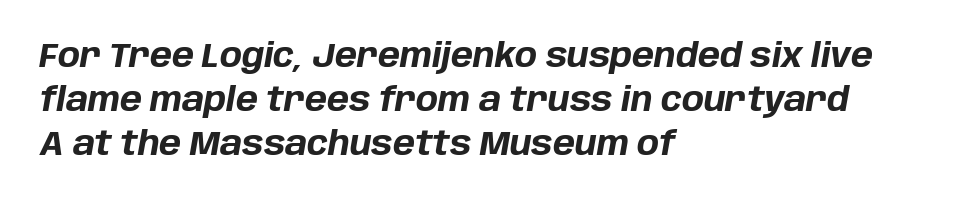
Q: Is the text bold? A: Yes.
Q: Is the text italic (slanted)? A: Yes, it leans right by about 10 degrees.
Q: Is the text underlined? A: No.
Q: How is the paragraph aligned? A: Left-aligned.
Q: Is the spacing between letters normal or unusually wide? A: Normal.
Q: Is the spacing between lines tight, normal or loose? A: Normal.
Q: Width (condensed, normal, or wide)? A: Normal.
Q: Stroke contrast? A: Low.
Q: x-height? A: Large.
Q: Monospaced? A: No.
